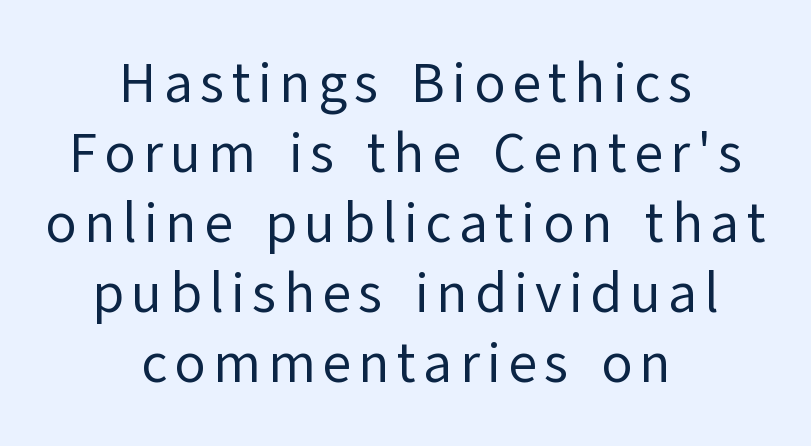
The weight would be labelled regular, book, light, or lighter still. These lines stack symmetrically, like a column narrowing and widening about its center. Notice how descenders clear the ascenders below comfortably — that's standard leading. Nothing sits at the stroke ends, so this counts as sans-serif. No word sits above an underline. The lettering stays uniformly vertical, giving the passage a roman look.
